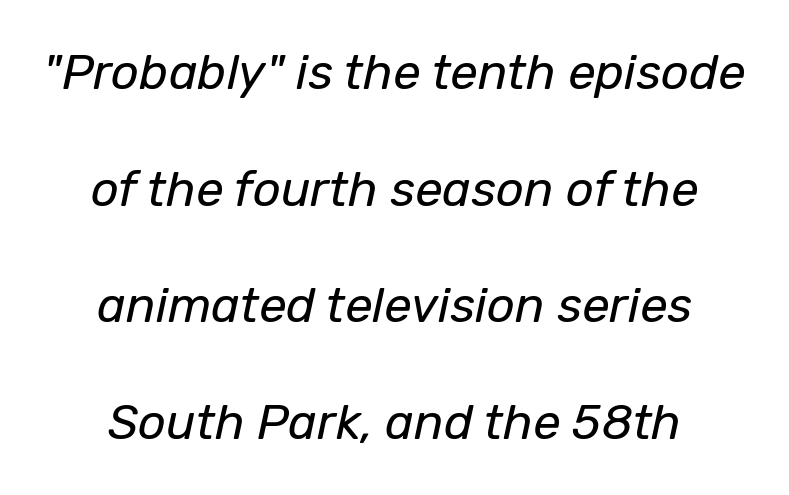
{"italic": "yes", "lean": "right", "slant_degrees": 12, "bold": "no", "weight": "regular", "width": "normal", "stroke_contrast": "low", "x_height": "medium", "monospaced": "no", "underline": "no", "align": "center", "line_spacing": "loose", "line_spacing_ratio": 2.38, "letter_spacing": "normal", "letter_spacing_em": 0.0, "glyph_px": 49}
